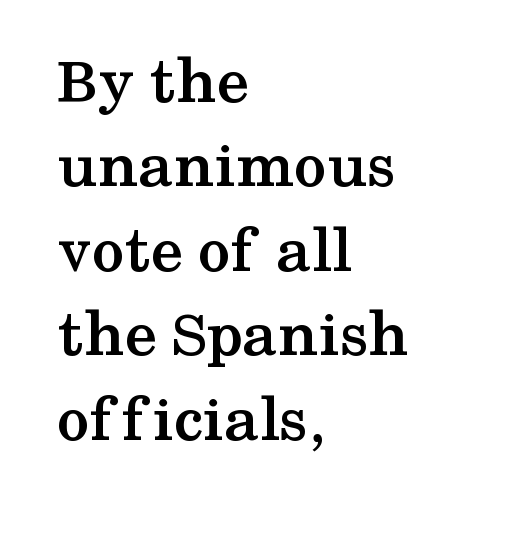
The lettering stays uniformly vertical, giving the passage a roman look. On the weight axis this lands at bold, roughly 700. Are there feet on the stems? There are — it's a serif. Letter spacing: default. Line starts are locked; line ends wander.
